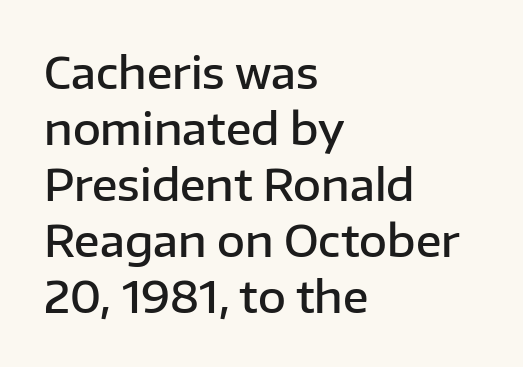
{"serif": "no", "italic": "no", "bold": "semi", "weight": "semibold", "width": "normal", "stroke_contrast": "low", "x_height": "medium", "monospaced": "no", "underline": "no", "align": "left", "line_spacing": "normal", "line_spacing_ratio": 1.3, "letter_spacing": "normal", "letter_spacing_em": 0.0, "glyph_px": 43}
